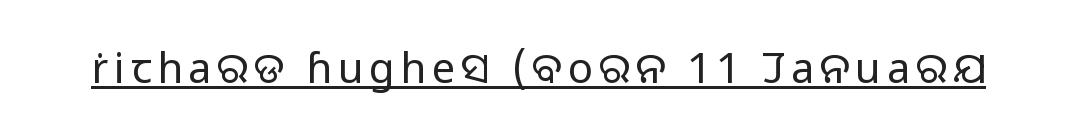
Q: Is the text bold? A: No.
Q: Is the text italic (slanted)? A: No, it is upright.
Q: Is the typeface a serif or a sans-serif typeface? A: Sans-serif.
Q: Is the text underlined? A: Yes.
Q: Width (condensed, normal, or wide)? A: Normal.
Q: Stroke contrast? A: Low.
Q: x-height? A: Medium.
Q: Monospaced? A: No.
